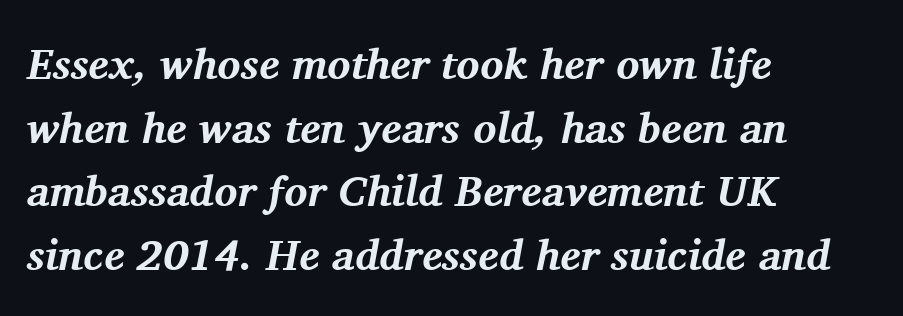
{"serif": "yes", "italic": "yes", "lean": "right", "slant_degrees": 11, "bold": "yes", "weight": "bold", "width": "normal", "stroke_contrast": "medium", "x_height": "medium", "monospaced": "no", "underline": "no", "align": "left", "line_spacing": "normal", "line_spacing_ratio": 1.48, "letter_spacing": "normal", "letter_spacing_em": 0.0, "glyph_px": 43}
